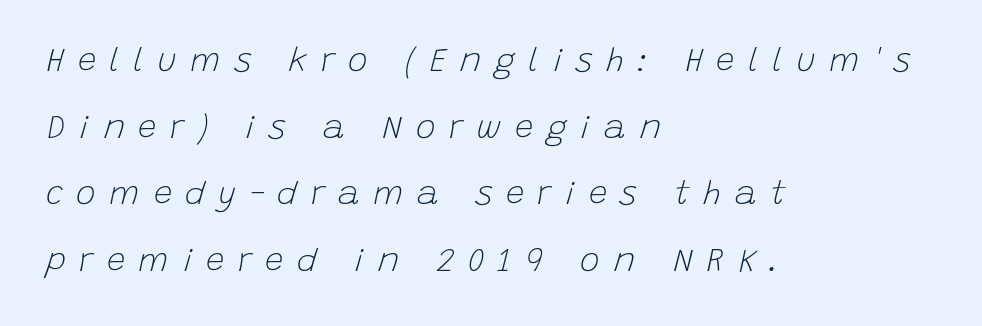
The image shows 33 px light type, italic (leaning right); set left-aligned, loose line spacing (2.02x), unusually wide letter spacing (+0.41 em), not underlined; low stroke contrast and a large x-height.
